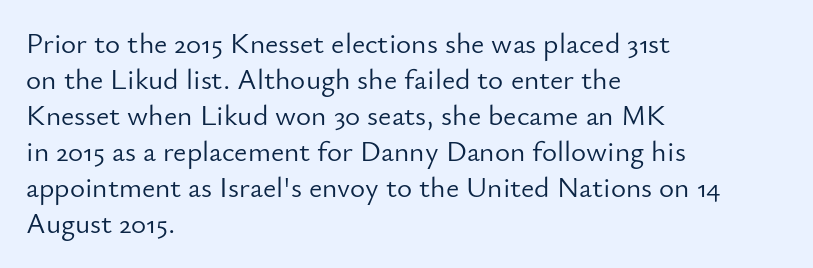
{"serif": "no", "italic": "no", "bold": "no", "weight": "light", "width": "normal", "stroke_contrast": "low", "x_height": "small", "monospaced": "no", "underline": "no", "align": "left", "line_spacing_ratio": 1.24, "letter_spacing": "normal", "letter_spacing_em": 0.0, "glyph_px": 29}
